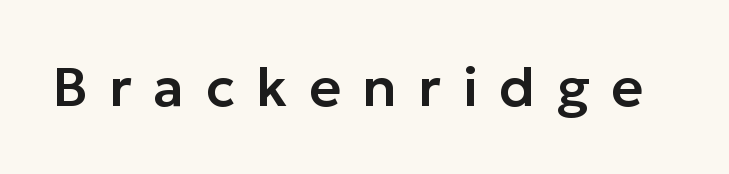
{"serif": "no", "italic": "no", "width": "normal", "stroke_contrast": "low", "x_height": "medium", "monospaced": "no", "underline": "no", "letter_spacing": "wide", "letter_spacing_em": 0.39, "glyph_px": 55}
